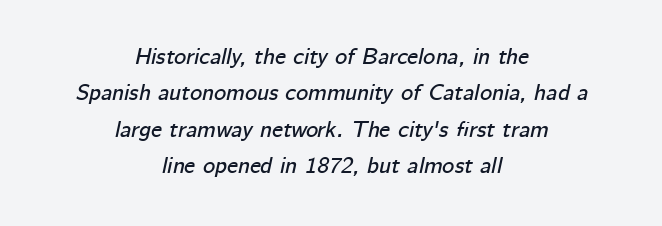
The image shows 23 px text type, italic (leaning right); set centered, normal line spacing (1.58x), normal letter spacing, not underlined.
